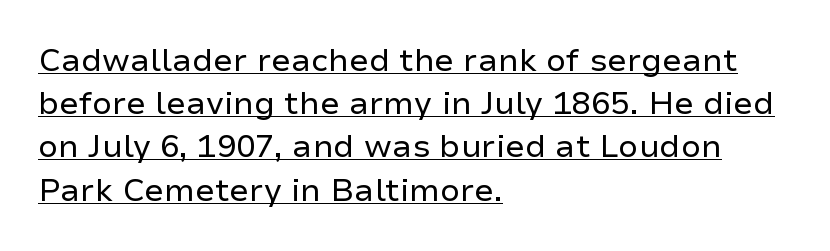
Q: Is the text bold? A: No.
Q: Is the text italic (slanted)? A: No, it is upright.
Q: Is the typeface a serif or a sans-serif typeface? A: Sans-serif.
Q: Is the text underlined? A: Yes.
Q: How is the paragraph aligned? A: Left-aligned.
Q: Is the spacing between letters normal or unusually wide? A: Normal.
Q: Is the spacing between lines tight, normal or loose? A: Normal.
Q: Width (condensed, normal, or wide)? A: Normal.
Q: Stroke contrast? A: Low.
Q: x-height? A: Medium.
Q: Monospaced? A: No.
